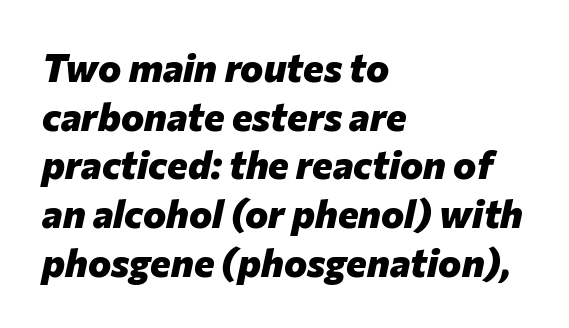
{"italic": "yes", "lean": "right", "slant_degrees": 12, "bold": "yes", "weight": "heavy", "width": "normal", "stroke_contrast": "low", "x_height": "medium", "monospaced": "no", "underline": "no", "align": "left", "line_spacing": "normal", "line_spacing_ratio": 1.25, "letter_spacing": "normal", "letter_spacing_em": 0.0, "glyph_px": 39}
